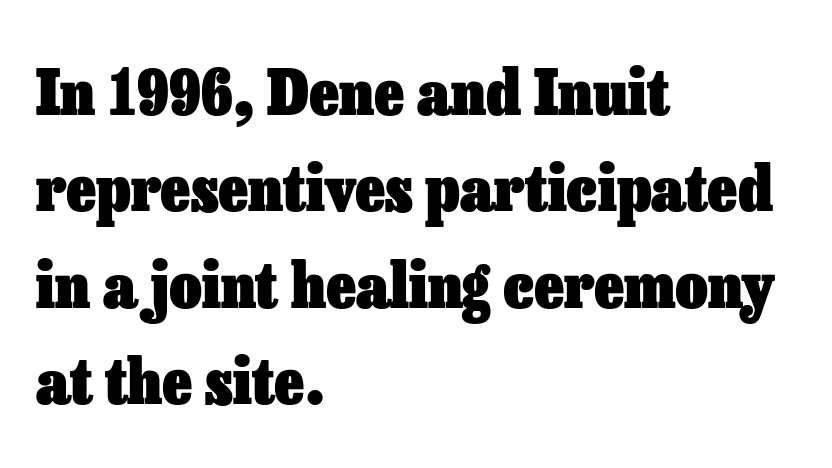
The image shows 63 px heavy type, upright; set left-aligned, normal line spacing (1.53x), normal letter spacing, not underlined; low stroke contrast and a medium x-height.
